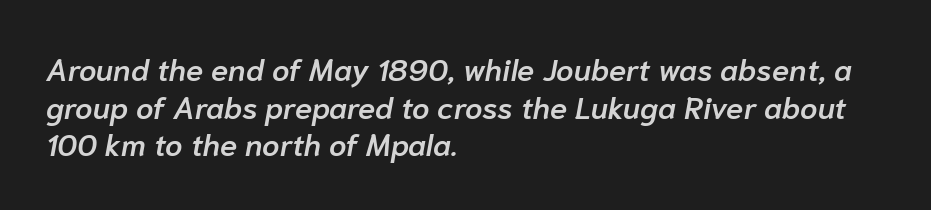
{"italic": "yes", "lean": "right", "slant_degrees": 10, "bold": "semi", "weight": "semibold", "width": "normal", "stroke_contrast": "low", "x_height": "medium", "monospaced": "no", "underline": "no", "align": "left", "line_spacing_ratio": 1.21, "letter_spacing": "normal", "letter_spacing_em": 0.0, "glyph_px": 31}
